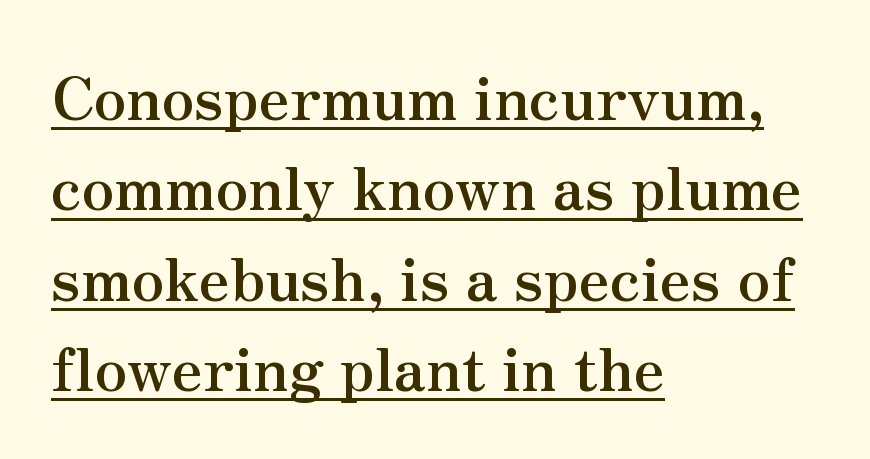
Regarding serifs, this sample has them. The rendering anchors every line to the left-hand side. Does the leading feel generous? No, just average. Proportional: the letters do not fall into vertical columns. Pretty heavy lettering here — definitely bold. Compared with undecorated copy, this sample adds a rule below the words.
